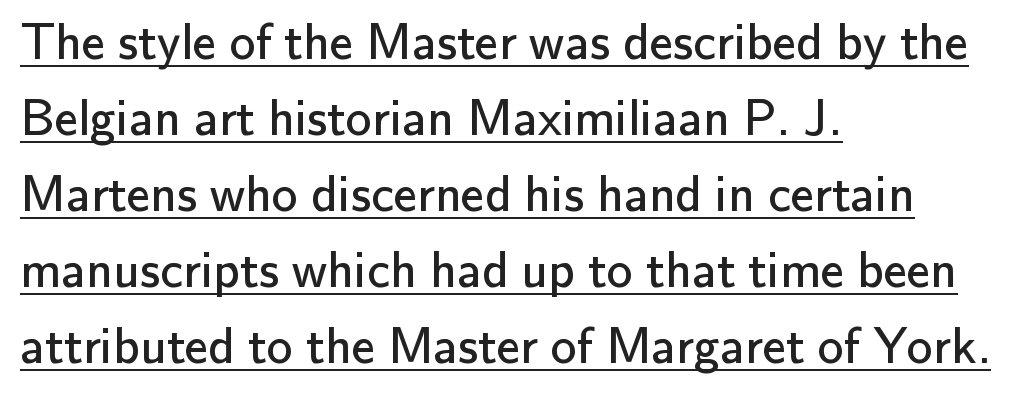
Vertical stems look standard width or narrower in stroke. The face used here is rendered with its standard letterfit. Each letter's strokes conclude bluntly, with no projecting serifs. Does the copy run flush right? No — it runs flush left. A normal amount of white space separates one row of letters from the next.
